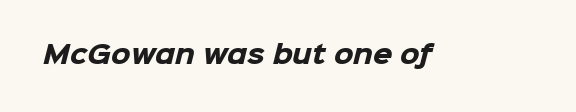
The baseline area is clear. The face used here is rendered with its standard letterfit. The face used here has the dense, thick strokes of a bold.
